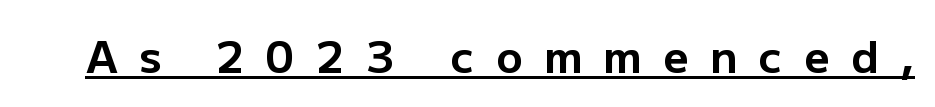
Q: Is the text bold? A: Yes.
Q: Is the text italic (slanted)? A: No, it is upright.
Q: Is the typeface a serif or a sans-serif typeface? A: Sans-serif.
Q: Is the text underlined? A: Yes.
Q: Is the spacing between letters normal or unusually wide? A: Unusually wide.
Q: Width (condensed, normal, or wide)? A: Normal.
Q: Stroke contrast? A: Low.
Q: x-height? A: Medium.
Q: Monospaced? A: No.
